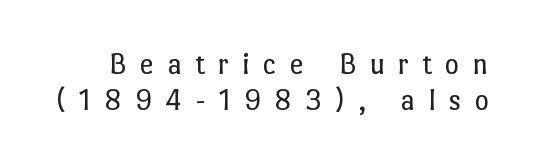
You could not count columns in this text — the font is proportionally spaced. Nothing heavy about these letters — not bold at all. Italic: no, the glyphs are upright roman. Check under the words: just untouched page. In terms of letterspacing, this is a distinctly airy, spread setting.
